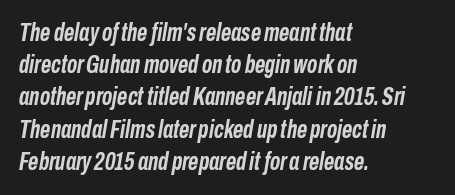
How heavy is the stroke? Heavy — this is a bold. The paragraph shown leans on its left margin. Horizontal bands of white between lines are of average thickness. The letterforms sit shoulder to shoulder at normal distance. The gap between lines stays unmarked.
